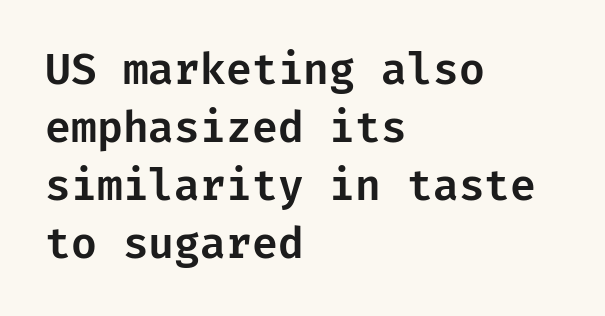
{"serif": "no", "italic": "no", "width": "normal", "stroke_contrast": "low", "x_height": "medium", "underline": "no", "align": "left", "line_spacing": "normal", "line_spacing_ratio": 1.38, "letter_spacing": "normal", "letter_spacing_em": 0.0, "glyph_px": 42}
